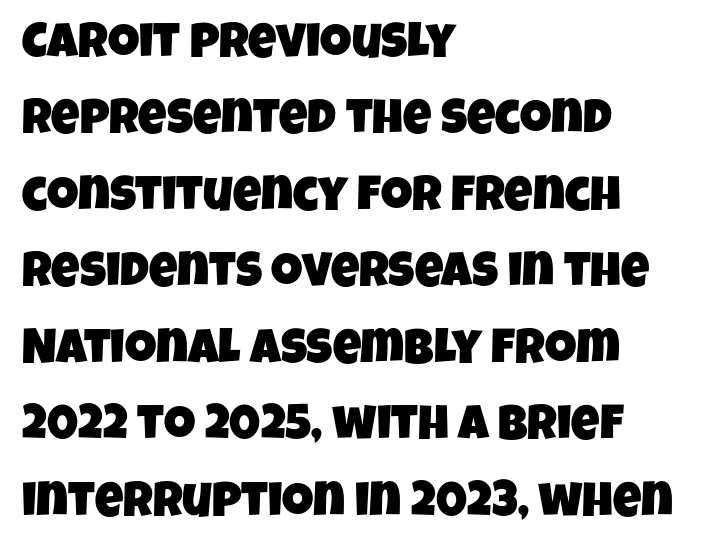
Q: Is the typeface a serif or a sans-serif typeface? A: Sans-serif.
Q: Is the text underlined? A: No.
Q: How is the paragraph aligned? A: Left-aligned.
Q: Is the spacing between letters normal or unusually wide? A: Normal.
Q: Is the spacing between lines tight, normal or loose? A: Normal.
Q: Width (condensed, normal, or wide)? A: Condensed.
Q: Stroke contrast? A: Low.
Q: x-height? A: Large.
Q: Monospaced? A: No.
